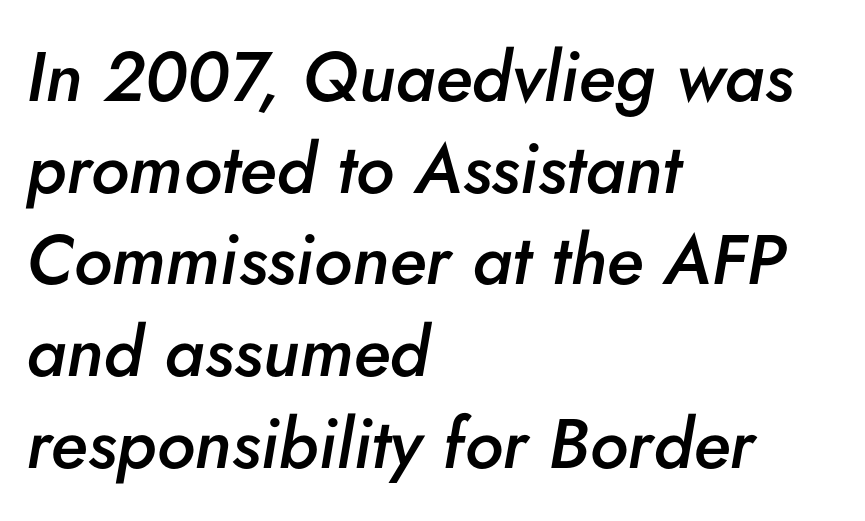
Vertical spacing — default. Standard letterfit; no display-style spreading of the glyphs. One-word summary of the alignment: left. You could not count columns in this text — the font is proportionally spaced. Its strokes are somewhat broadened, the hallmark of semibold type. Every character sits at an angle, as italics do.
